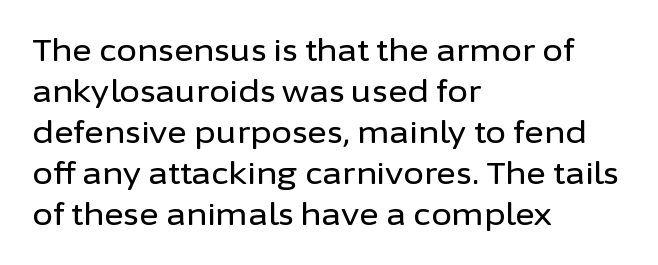
Q: Is the text italic (slanted)? A: No, it is upright.
Q: Is the typeface a serif or a sans-serif typeface? A: Sans-serif.
Q: Is the text underlined? A: No.
Q: How is the paragraph aligned? A: Left-aligned.
Q: Is the spacing between letters normal or unusually wide? A: Normal.
Q: Is the spacing between lines tight, normal or loose? A: Normal.
Q: Width (condensed, normal, or wide)? A: Normal.
Q: Stroke contrast? A: Low.
Q: x-height? A: Medium.
Q: Monospaced? A: No.
